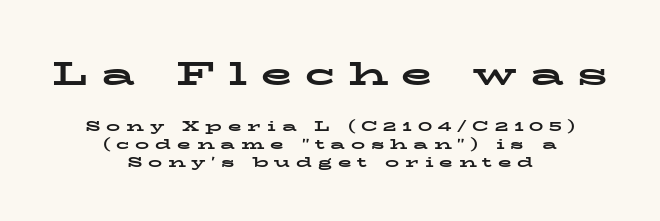
{"serif": "yes", "italic": "no", "bold": "yes", "weight": "bold", "width": "wide", "stroke_contrast": "low", "x_height": "medium", "monospaced": "no", "underline": "no", "align": "center", "line_spacing": "normal", "line_spacing_ratio": 1.29, "letter_spacing": "wide", "letter_spacing_em": 0.42, "larger_block": "first", "size_ratio": 2.29, "glyph_px": 32}
